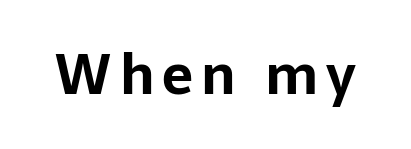
{"serif": "no", "italic": "no", "bold": "yes", "weight": "bold", "width": "normal", "stroke_contrast": "low", "x_height": "medium", "monospaced": "no", "underline": "no", "glyph_px": 55}
